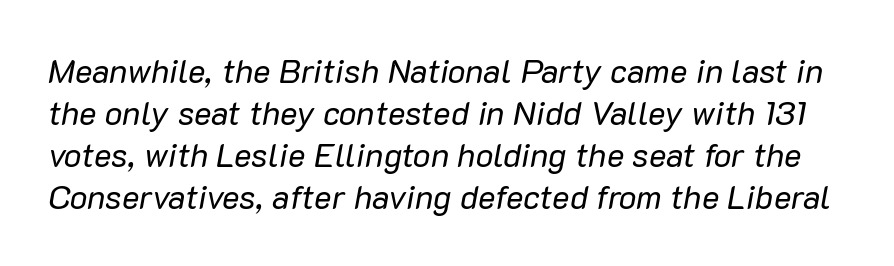
Each row of text sits above clean, open space. These lines sit exactly where default settings would place them. Students, note that the glyphs here touch the page at normal intervals. The passage shown is not bold in any degree. It's the slanting kind of type. These lines are rendered in a variable-pitch font.
